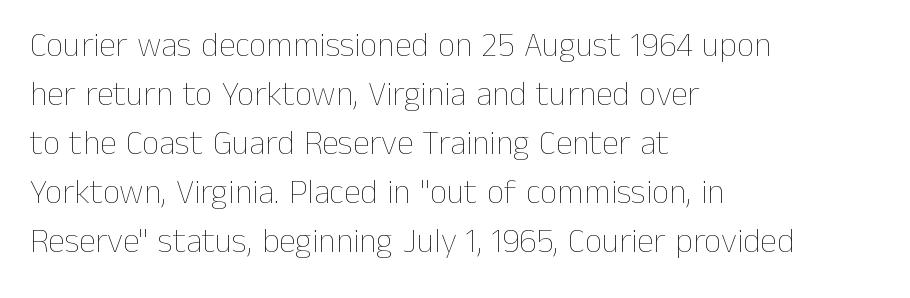
Q: Is the text bold? A: No.
Q: Is the text italic (slanted)? A: No, it is upright.
Q: Is the text underlined? A: No.
Q: How is the paragraph aligned? A: Left-aligned.
Q: Is the spacing between letters normal or unusually wide? A: Normal.
Q: Is the spacing between lines tight, normal or loose? A: Normal.
Q: Width (condensed, normal, or wide)? A: Normal.
Q: Stroke contrast? A: Low.
Q: x-height? A: Medium.
Q: Monospaced? A: No.
